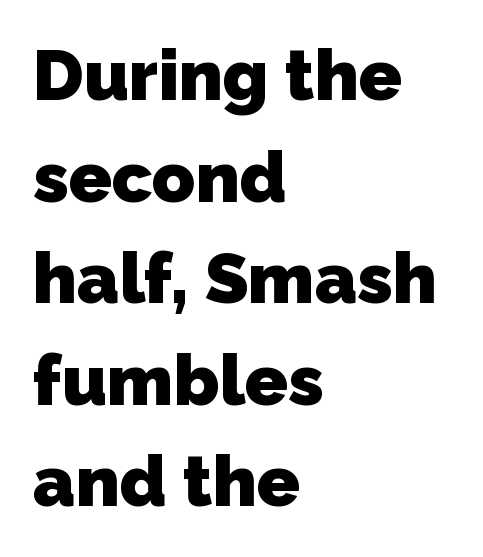
{"serif": "no", "bold": "yes", "weight": "heavy", "width": "normal", "stroke_contrast": "low", "x_height": "medium", "monospaced": "no", "underline": "no", "align": "left", "line_spacing": "normal", "line_spacing_ratio": 1.43, "letter_spacing": "normal", "letter_spacing_em": 0.0, "glyph_px": 71}
